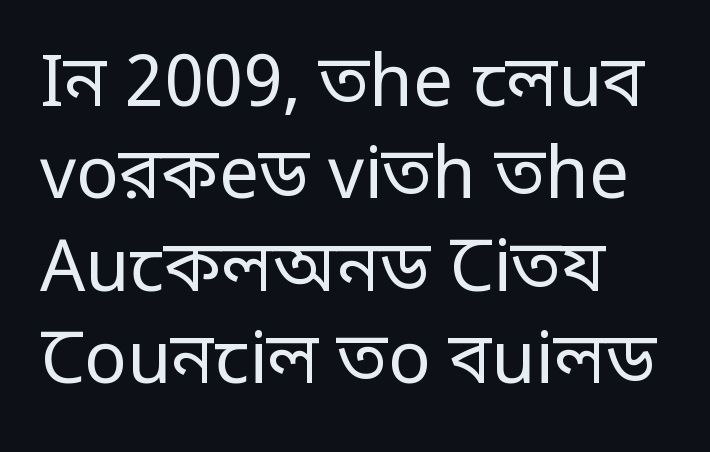
Horizontal alignment here is leftward, the default for most running prose. Notice how descenders clear the ascenders below comfortably — that's standard leading. These lines were composed using upright roman letters. The rendering keeps characters at their native spacing. The passage shown is typeset with a sans-serif family.
